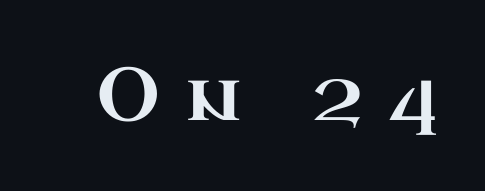
The image shows 75 px wide serif type, upright; set unusually wide letter spacing (+0.34 em), not underlined; high stroke contrast and a small x-height.
